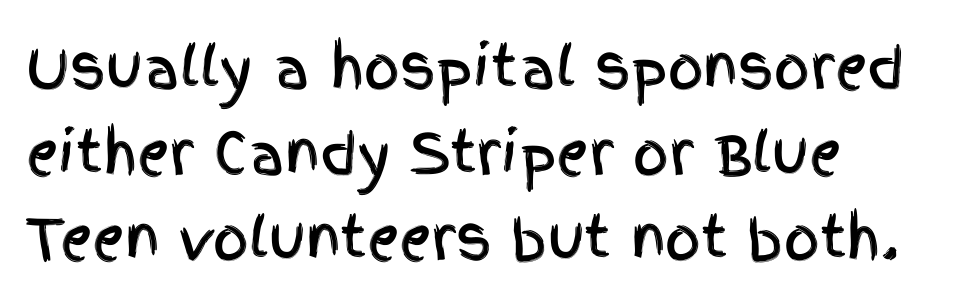
The glyphs in this specimen are sans serif. These lines keep a tight, regular rhythm from letter to letter. The paragraph shown leans on its left margin. Does the leading feel generous? No, just average. Ascenders rise straight up at ninety degrees. The words here are not underlined.
